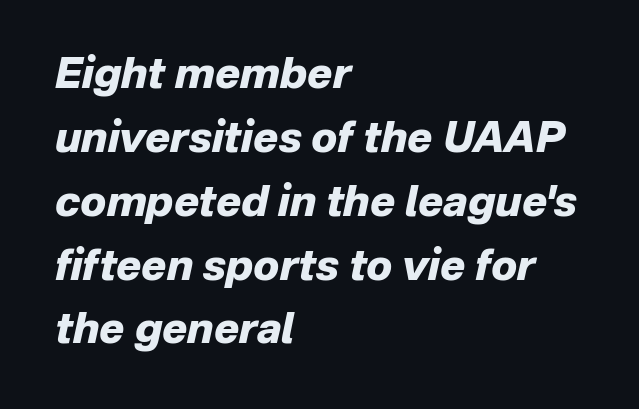
The image shows 42 px heavy type, italic (leaning right); set left-aligned, normal line spacing (1.52x), normal letter spacing, not underlined; low stroke contrast and a medium x-height.
